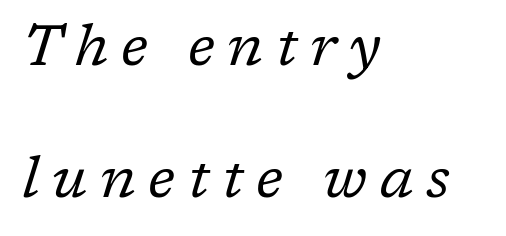
The image shows 58 px regular-weight serif type, italic (leaning right); set left-aligned, loose line spacing (2.28x), unusually wide letter spacing (+0.22 em), not underlined; low stroke contrast and a medium x-height.
